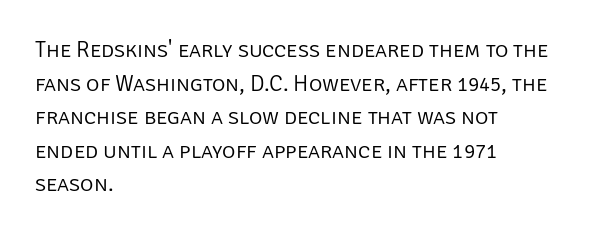
Q: Is the text bold? A: No.
Q: Is the text italic (slanted)? A: No, it is upright.
Q: Is the text underlined? A: No.
Q: How is the paragraph aligned? A: Left-aligned.
Q: Is the spacing between letters normal or unusually wide? A: Normal.
Q: Is the spacing between lines tight, normal or loose? A: Normal.
